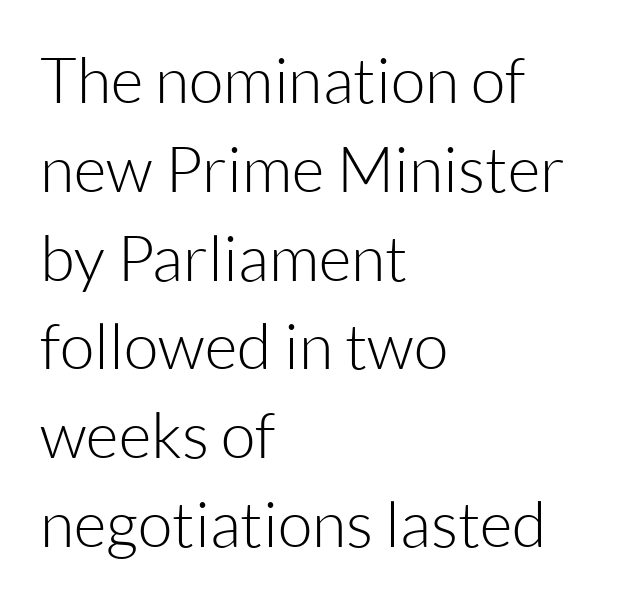
The image shows 63 px light sans-serif type, upright; set left-aligned, normal line spacing (1.41x), normal letter spacing, not underlined; low stroke contrast and a medium x-height.
